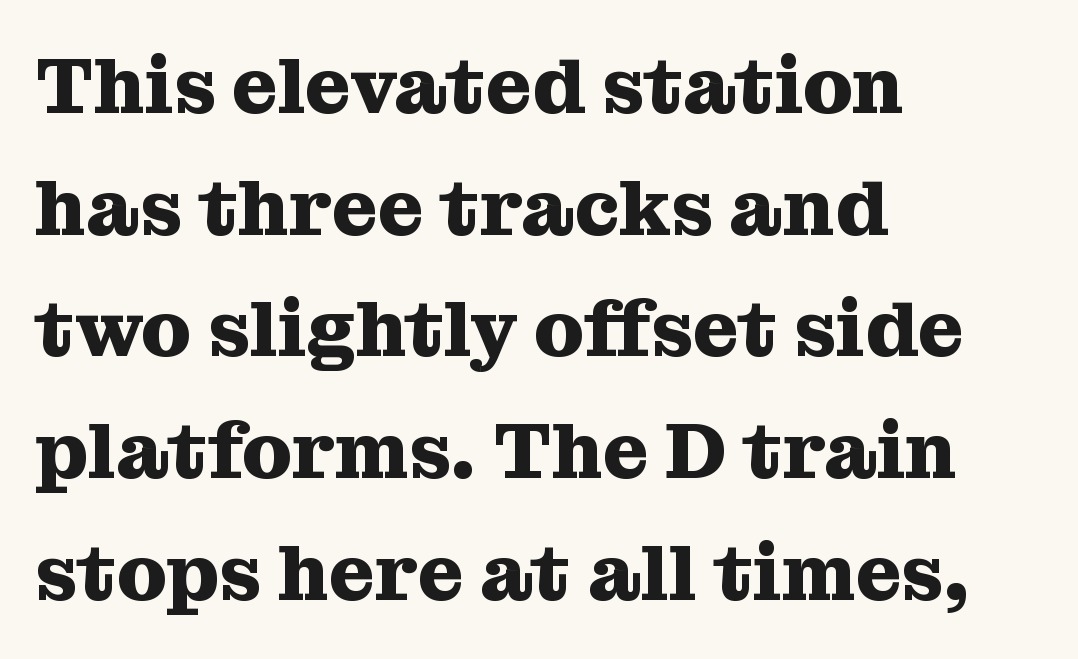
The image shows 79 px heavy serif type, upright; set left-aligned, normal line spacing (1.54x), normal letter spacing, not underlined; medium stroke contrast and a medium x-height.
